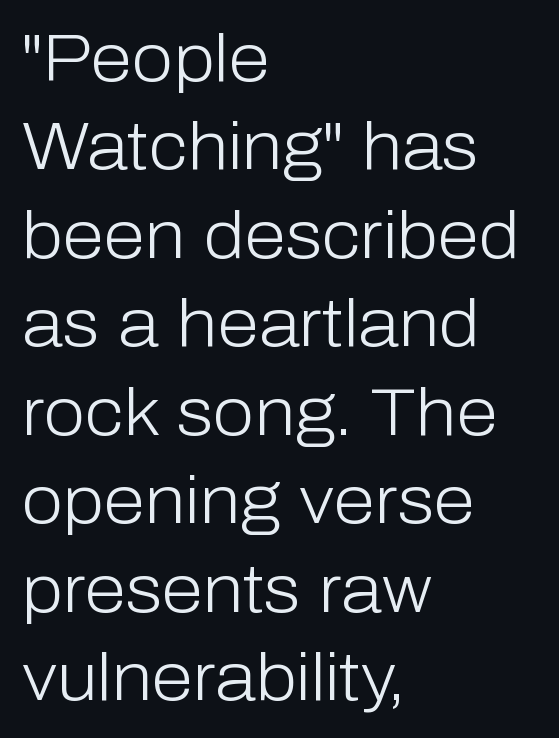
Italic: no, the glyphs are upright roman. Each letter keeps its own natural width here, so spacing adapts to shape. This is not heavy type; no bold has been used. What stands out about the letter spacing? Nothing — it is the standard amount. These lines are composed in type without serifs. Underlining? Definitely not there.
